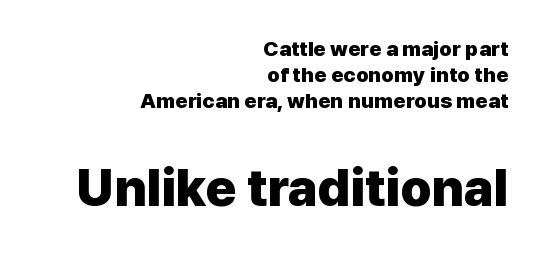
Q: Is the text bold? A: Yes.
Q: Is the text italic (slanted)? A: No, it is upright.
Q: Is the typeface a serif or a sans-serif typeface? A: Sans-serif.
Q: Is the text underlined? A: No.
Q: How is the paragraph aligned? A: Right-aligned.
Q: Is the spacing between letters normal or unusually wide? A: Normal.
Q: Which block of text is set in a larger size, the first (top) or the second (bottom)? A: The second (bottom) one.
Q: Width (condensed, normal, or wide)? A: Normal.
Q: Stroke contrast? A: Low.
Q: x-height? A: Medium.
Q: Monospaced? A: No.
